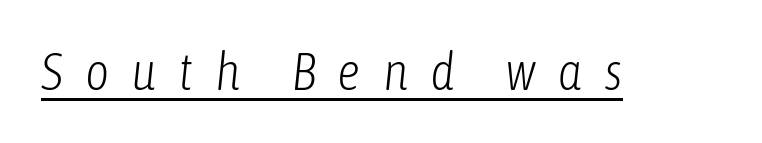
The image shows 52 px light, condensed type, italic (leaning right); set unusually wide letter spacing (+0.42 em), underlined; low stroke contrast and a medium x-height.
